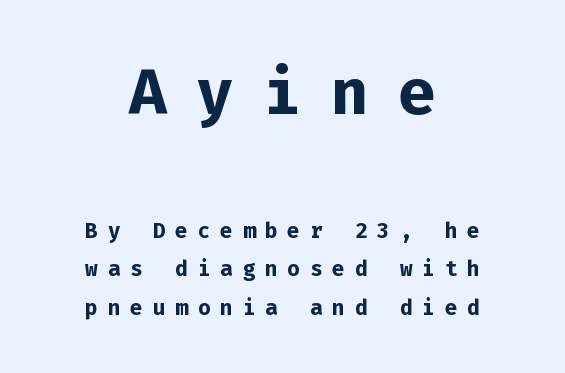
Each row of text sits above clean, open space. On the weight axis this lands at bold, roughly 700. The horizontal fit of the characters is loose and conspicuously gappy. Is this a sans? Yes — the strokes have no serifs. In terms of posture, this sample is upright.
